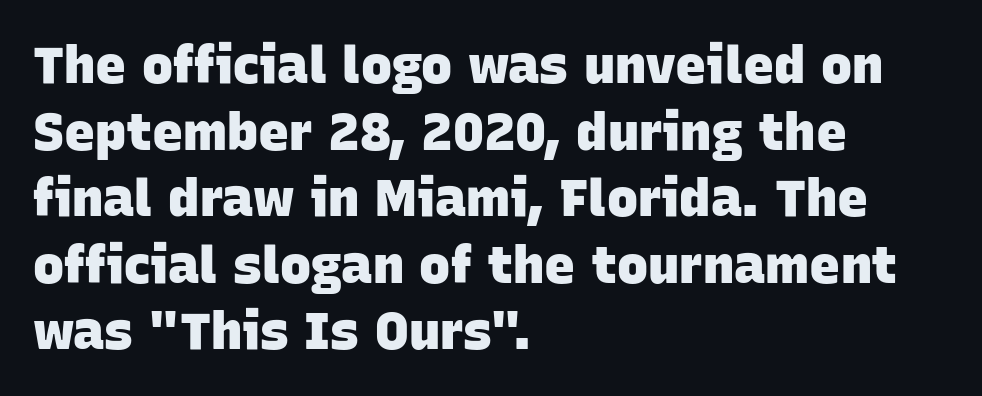
{"serif": "no", "bold": "yes", "weight": "heavy", "width": "normal", "stroke_contrast": "low", "x_height": "large", "monospaced": "no", "underline": "no", "align": "left", "line_spacing": "normal", "line_spacing_ratio": 1.28, "letter_spacing": "normal", "letter_spacing_em": 0.0, "glyph_px": 52}
